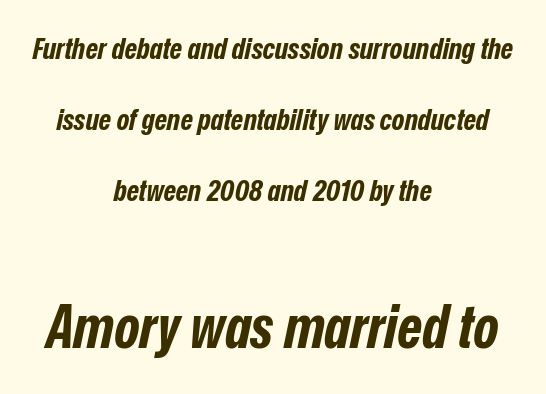
{"italic": "yes", "lean": "right", "slant_degrees": 12, "bold": "yes", "weight": "bold", "width": "condensed", "stroke_contrast": "low", "x_height": "medium", "monospaced": "no", "underline": "no", "align": "center", "line_spacing": "loose", "line_spacing_ratio": 2.36, "letter_spacing": "normal", "letter_spacing_em": 0.0, "larger_block": "second", "size_ratio": 2.0, "glyph_px": 60}
